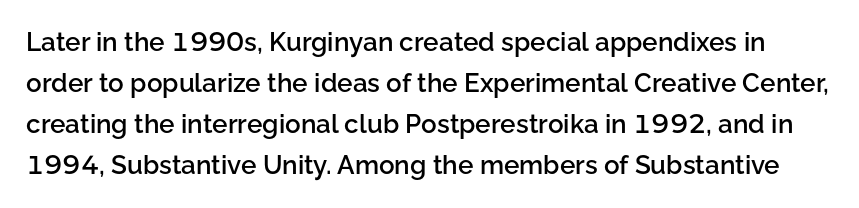
Compared with an ordinary text face, these strokes are moderately heavier — a semibold. Default kerning and tracking; the words read as compact shapes. Line spacing here is normal. The lettering holds an erect, upright posture throughout.
